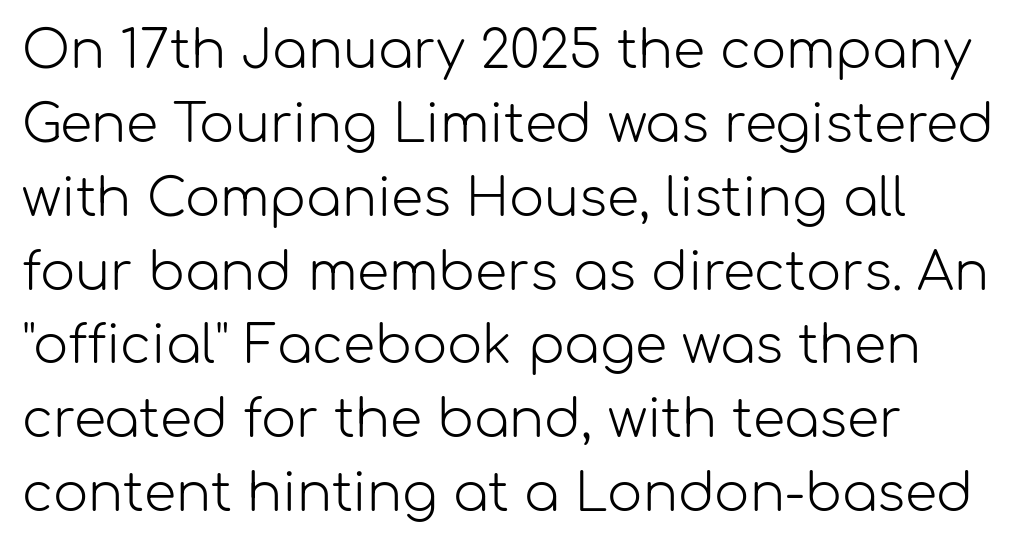
The image shows 52 px light sans-serif type, upright; set left-aligned, normal line spacing (1.42x), normal letter spacing, not underlined; low stroke contrast and a medium x-height.
